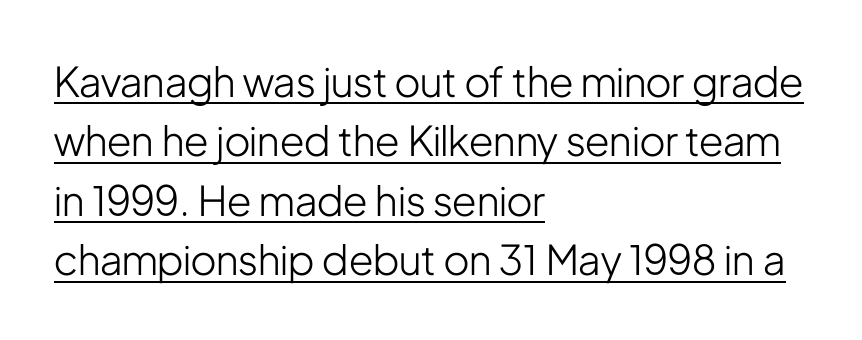
The ragged edge is on the right, which tells us the setting is flush left. The rendering uses the underline text-decoration. The type family on display is of the sans-serif kind. Baseline-to-baseline distance is the conventional proportion of letter height. The passage shown has conventional tracking throughout. You can tell it's not italic because the verticals are truly vertical.
